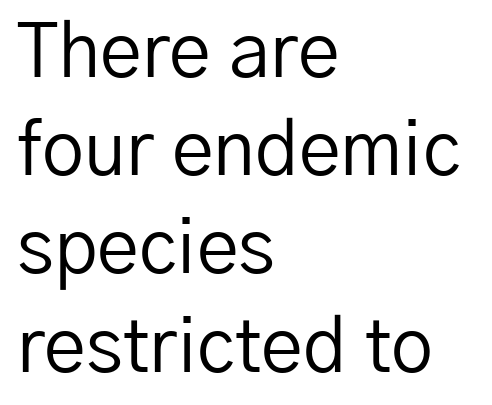
Q: Is the text bold? A: No.
Q: Is the text italic (slanted)? A: No, it is upright.
Q: Is the typeface a serif or a sans-serif typeface? A: Sans-serif.
Q: Is the text underlined? A: No.
Q: How is the paragraph aligned? A: Left-aligned.
Q: Is the spacing between letters normal or unusually wide? A: Normal.
Q: Is the spacing between lines tight, normal or loose? A: Normal.
Q: Width (condensed, normal, or wide)? A: Normal.
Q: Stroke contrast? A: Low.
Q: x-height? A: Medium.
Q: Monospaced? A: No.
